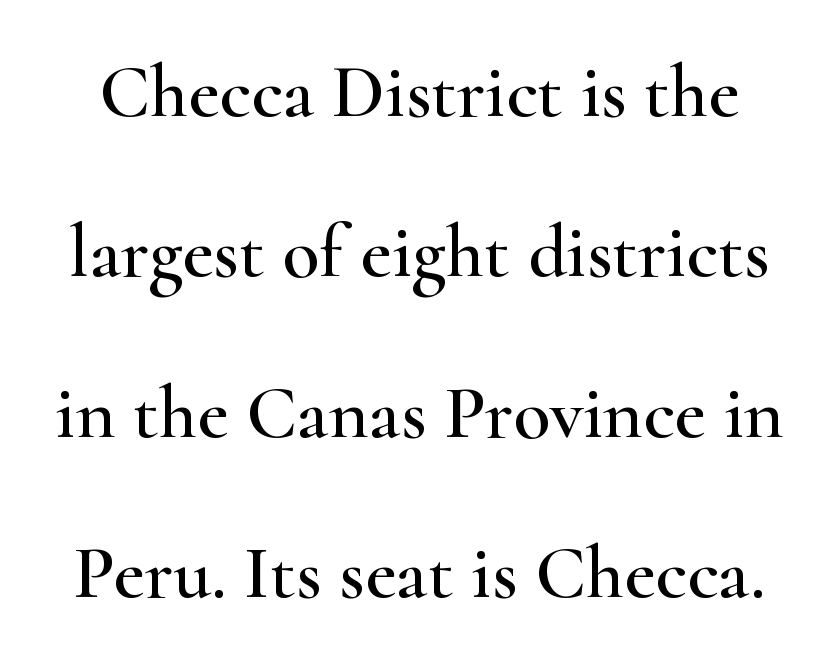
{"serif": "yes", "italic": "no", "width": "wide", "stroke_contrast": "high", "x_height": "small", "monospaced": "no", "underline": "no", "line_spacing": "loose", "line_spacing_ratio": 2.11, "letter_spacing": "normal", "letter_spacing_em": 0.0, "glyph_px": 76}
